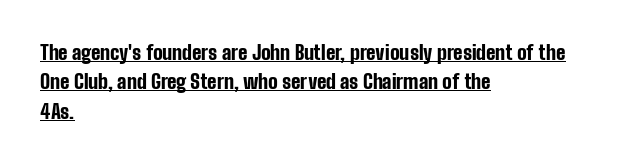
{"italic": "no", "bold": "yes", "underline": "yes", "align": "left", "line_spacing": "normal", "line_spacing_ratio": 1.47, "letter_spacing": "normal", "letter_spacing_em": 0.0, "glyph_px": 20}
